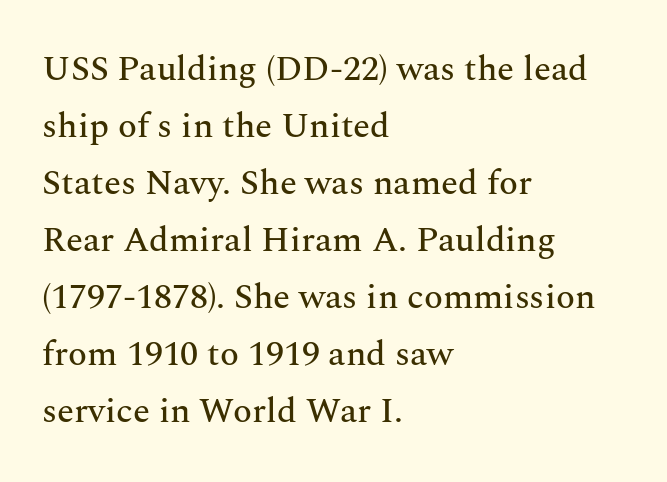
{"serif": "yes", "italic": "no", "width": "normal", "stroke_contrast": "medium", "x_height": "medium", "monospaced": "no", "underline": "no", "align": "left", "line_spacing": "normal", "line_spacing_ratio": 1.63, "letter_spacing": "normal", "letter_spacing_em": 0.0, "glyph_px": 35}
